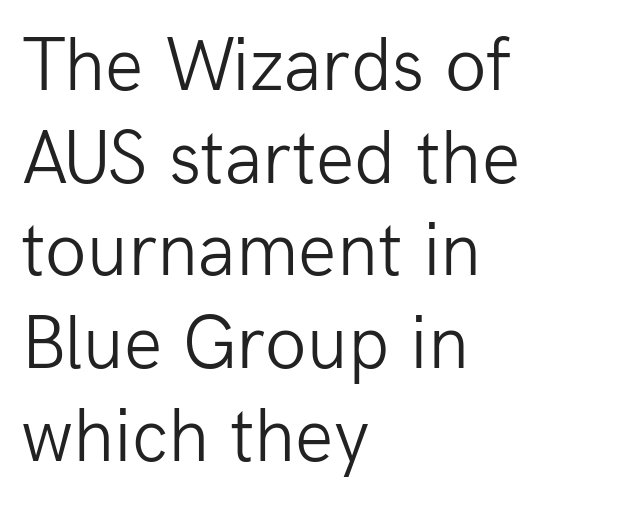
The image shows 76 px light sans-serif type, upright; set left-aligned, line spacing 1.22x, normal letter spacing, not underlined; low stroke contrast and a medium x-height.
